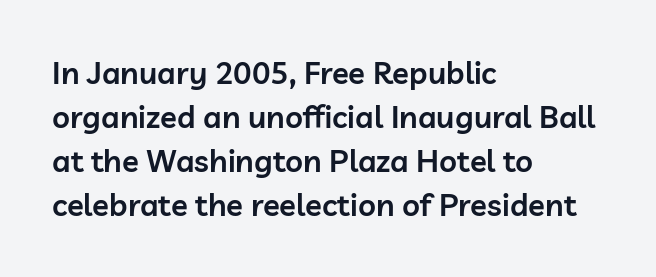
The image shows 31 px semibold sans-serif type, upright; set left-aligned, normal line spacing (1.42x), normal letter spacing, not underlined; low stroke contrast and a medium x-height.
